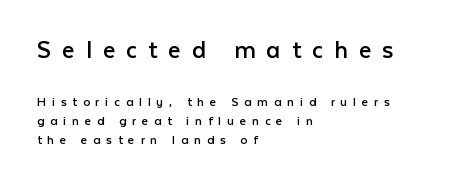
Q: Is the text bold? A: No.
Q: Is the text italic (slanted)? A: No, it is upright.
Q: Is the text underlined? A: No.
Q: How is the paragraph aligned? A: Left-aligned.
Q: Is the spacing between letters normal or unusually wide? A: Unusually wide.
Q: Is the spacing between lines tight, normal or loose? A: Normal.
Q: Which block of text is set in a larger size, the first (top) or the second (bottom)? A: The first (top) one.
